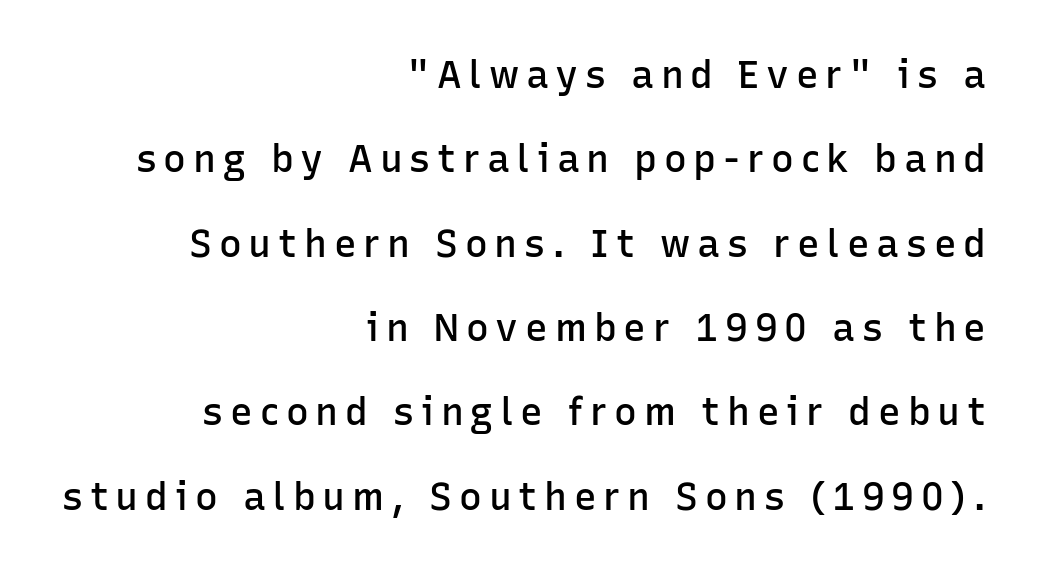
{"serif": "no", "italic": "no", "bold": "semi", "weight": "semibold", "width": "normal", "stroke_contrast": "low", "x_height": "medium", "monospaced": "no", "underline": "no", "align": "right", "line_spacing": "loose", "line_spacing_ratio": 2.22, "glyph_px": 38}
